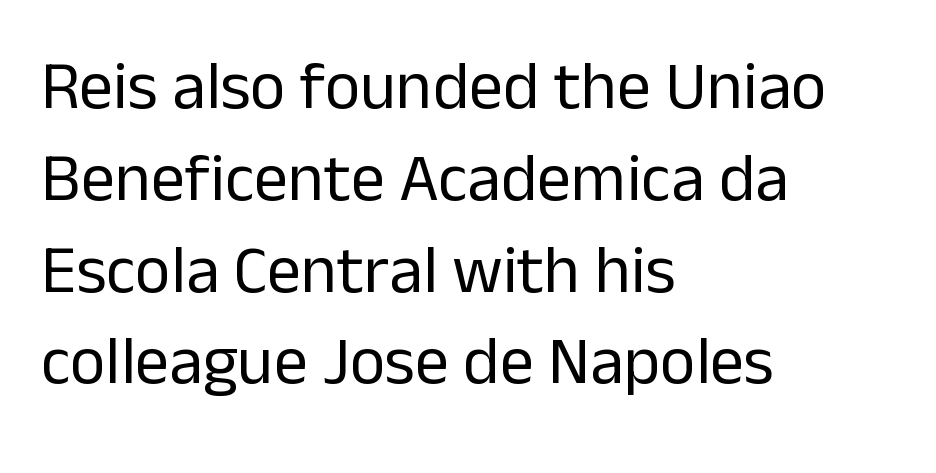
The letters stand upright; this is a roman face. A typesetter would call this proportional, since set widths differ per character. Is there much room between lines? A standard amount, neither cramped nor airy. The rendering anchors every line to the left-hand side. Is this a heavy cut? Hardly; it is regular or lighter.
